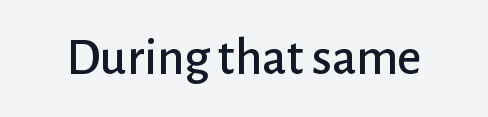
Check the space under the baseline: it is left empty. Vertical strokes here are truly vertical. Letterform terminals end flat and unadorned throughout the passage. The rendering keeps characters at their native spacing. These lines are rendered in a variable-pitch font.
